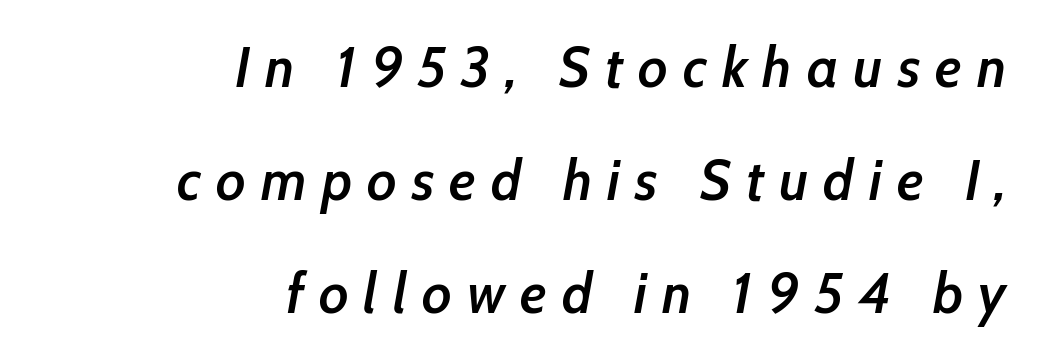
Q: Is the text bold? A: Semi-bold.
Q: Is the text italic (slanted)? A: Yes, it leans right by about 10 degrees.
Q: Is the text underlined? A: No.
Q: How is the paragraph aligned? A: Right-aligned.
Q: Is the spacing between letters normal or unusually wide? A: Unusually wide.
Q: Is the spacing between lines tight, normal or loose? A: Loose.
Q: Width (condensed, normal, or wide)? A: Condensed.
Q: Stroke contrast? A: Low.
Q: x-height? A: Medium.
Q: Monospaced? A: No.
